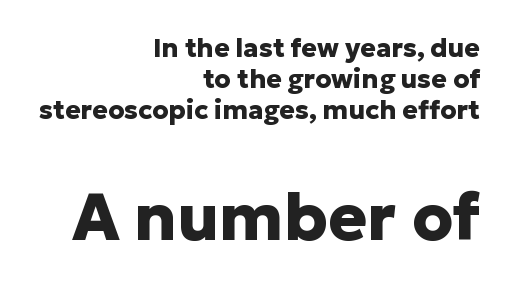
{"serif": "no", "italic": "no", "bold": "yes", "weight": "heavy", "width": "normal", "stroke_contrast": "low", "x_height": "medium", "monospaced": "no", "underline": "no", "align": "right", "line_spacing_ratio": 1.19, "letter_spacing": "normal", "letter_spacing_em": 0.0, "larger_block": "second", "size_ratio": 2.5, "glyph_px": 65}
